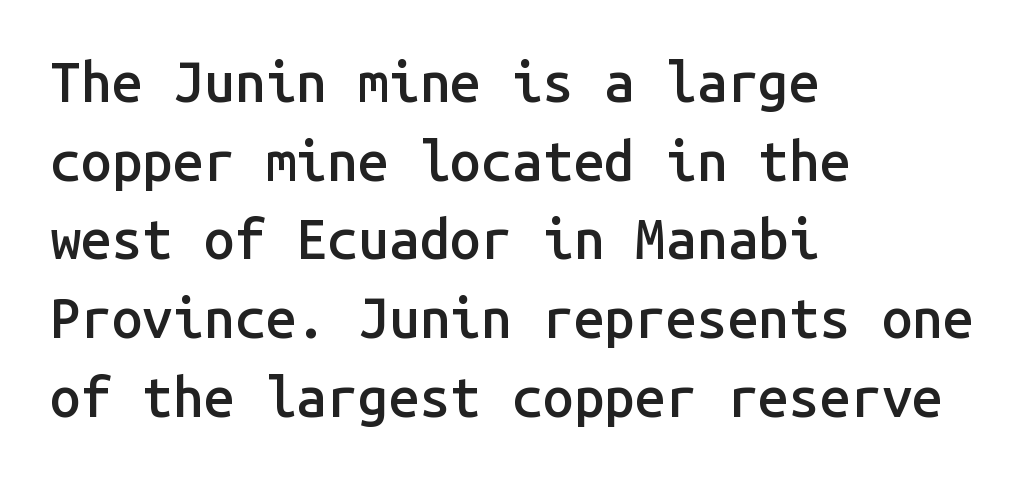
The image shows 55 px semibold sans-serif type, upright, monospaced; set left-aligned, normal line spacing (1.43x), normal letter spacing, not underlined; low stroke contrast and a medium x-height.
